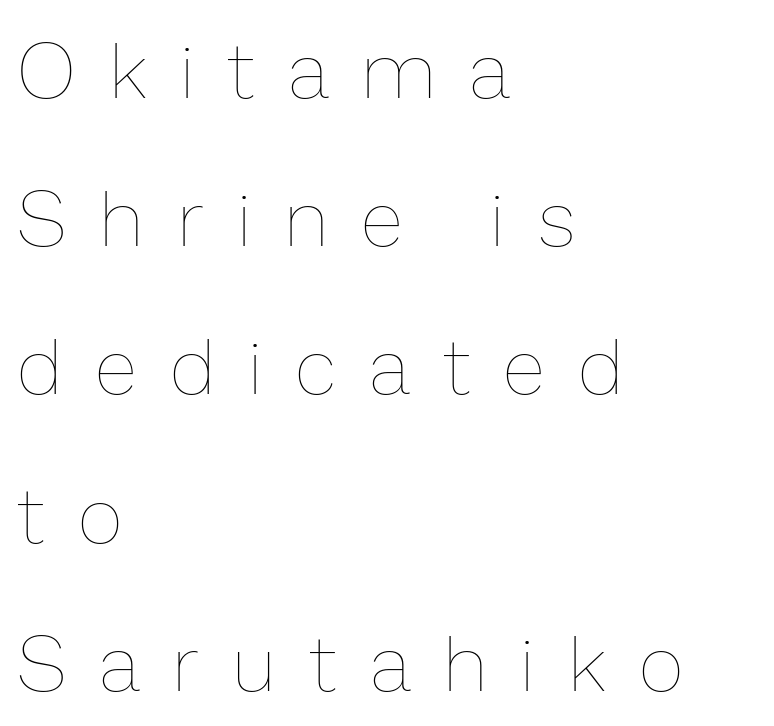
{"italic": "no", "bold": "no", "weight": "thin", "width": "normal", "stroke_contrast": "low", "x_height": "medium", "monospaced": "no", "underline": "no", "align": "left", "line_spacing": "loose", "line_spacing_ratio": 1.9, "letter_spacing": "wide", "letter_spacing_em": 0.45, "glyph_px": 78}
